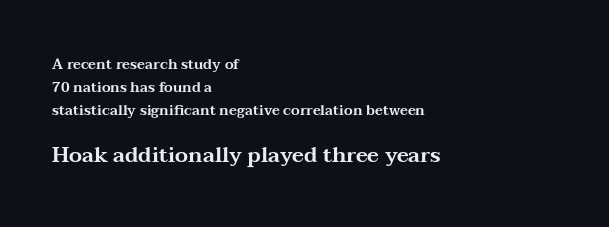
The image shows 21 px text type, upright; set left-aligned, normal line spacing (1.63x), normal letter spacing, not underlined; the second (bottom) block is 1.5x larger.
